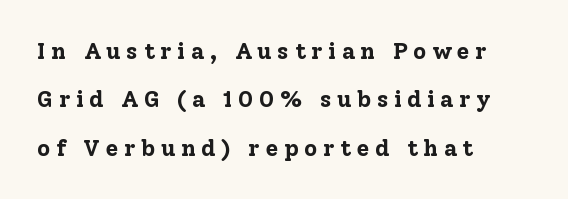
Q: Is the text bold? A: Yes.
Q: Is the text italic (slanted)? A: No, it is upright.
Q: Is the text underlined? A: No.
Q: How is the paragraph aligned? A: Left-aligned.
Q: Is the spacing between letters normal or unusually wide? A: Unusually wide.
Q: Is the spacing between lines tight, normal or loose? A: Loose.
